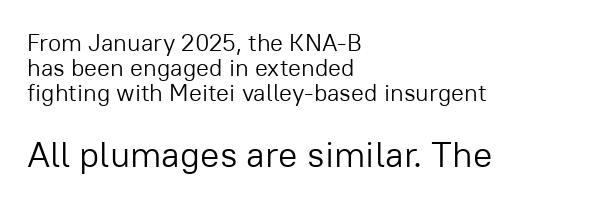
Regarding serifs, this sample does without them. The rendering enlarges the type as you move from the upper chunk to the lower. Ink coverage per letter is moderate at most. Unlike italic type, these characters show no tilt at all. You could barely slide anything between these rows.
